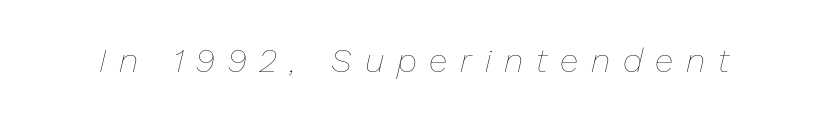
Q: Is the text bold? A: No.
Q: Is the text italic (slanted)? A: Yes, it leans right by about 13 degrees.
Q: Is the text underlined? A: No.
Q: Is the spacing between letters normal or unusually wide? A: Unusually wide.
Q: Width (condensed, normal, or wide)? A: Normal.
Q: Stroke contrast? A: Low.
Q: x-height? A: Medium.
Q: Monospaced? A: No.
